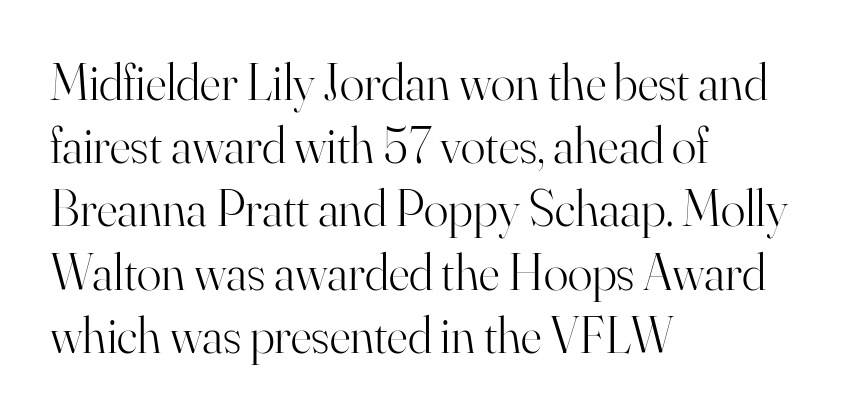
Q: Is the text bold? A: No.
Q: Is the text italic (slanted)? A: No, it is upright.
Q: Is the typeface a serif or a sans-serif typeface? A: Serif.
Q: Is the text underlined? A: No.
Q: How is the paragraph aligned? A: Left-aligned.
Q: Is the spacing between letters normal or unusually wide? A: Normal.
Q: Width (condensed, normal, or wide)? A: Normal.
Q: Stroke contrast? A: High.
Q: x-height? A: Small.
Q: Monospaced? A: No.
